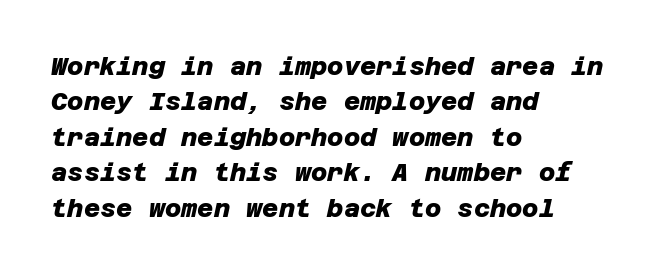
{"bold": "yes", "underline": "no", "align": "left", "line_spacing": "normal", "line_spacing_ratio": 1.42, "letter_spacing": "normal", "letter_spacing_em": 0.0, "glyph_px": 25}
